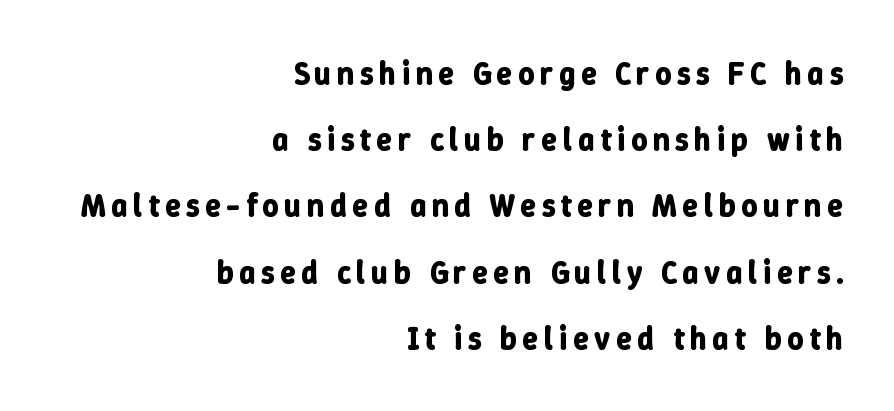
A bare baseline throughout the passage. Designer's note — italics off, roman on. Whoever set this chose breathing room over compactness in the vertical rhythm. This is heavy type, rendered in bold.
